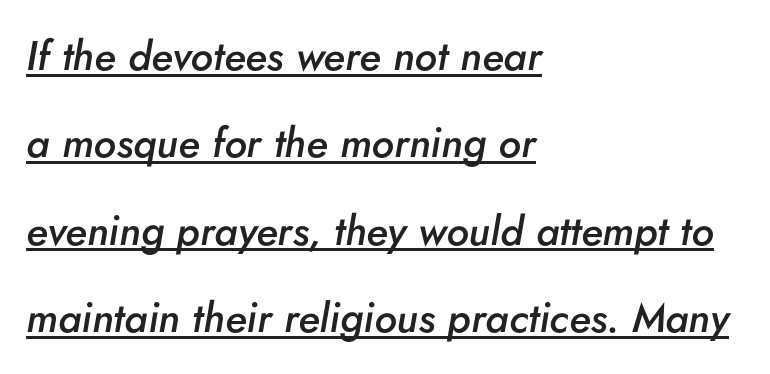
The image shows 41 px semibold type, italic (leaning right); set left-aligned, loose line spacing (2.13x), normal letter spacing, underlined; low stroke contrast and a small x-height.
